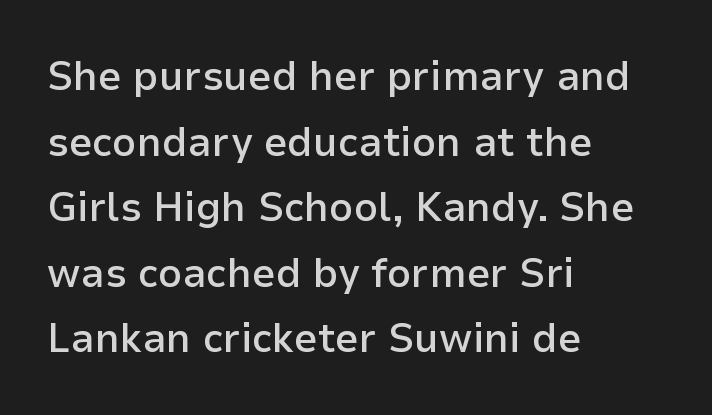
Is there any slant? The stems are plumb. The foot of each line stays bare and open. The passage is arranged the way most books set body copy — flush left. Grotesque or geometric, the face here clearly has no serifs. The letters advance in unequal steps, a hallmark of proportional type. Students, this is semibold: more ink than regular, less than bold.
